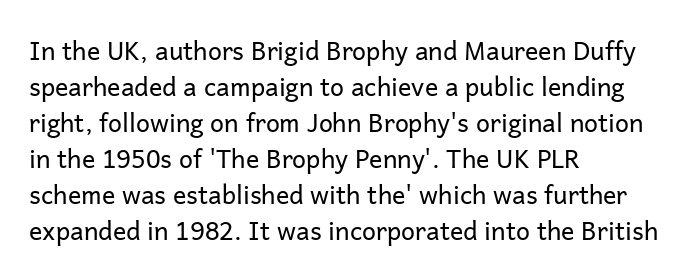
The image shows 25 px text type, upright; set left-aligned, normal line spacing (1.44x), normal letter spacing, not underlined.
